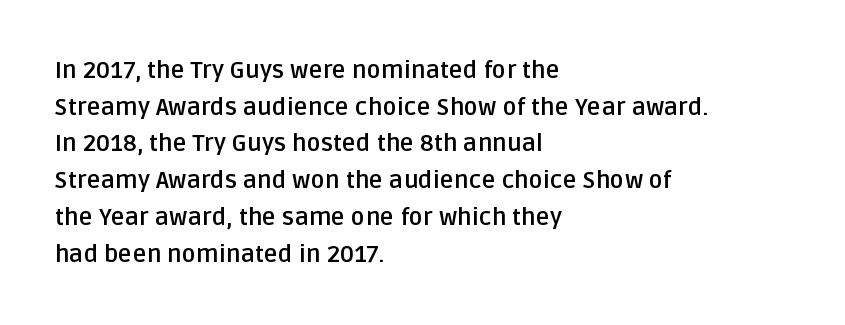
Q: Is the text bold? A: Yes.
Q: Is the text italic (slanted)? A: No, it is upright.
Q: Is the text underlined? A: No.
Q: How is the paragraph aligned? A: Left-aligned.
Q: Is the spacing between letters normal or unusually wide? A: Normal.
Q: Is the spacing between lines tight, normal or loose? A: Normal.
